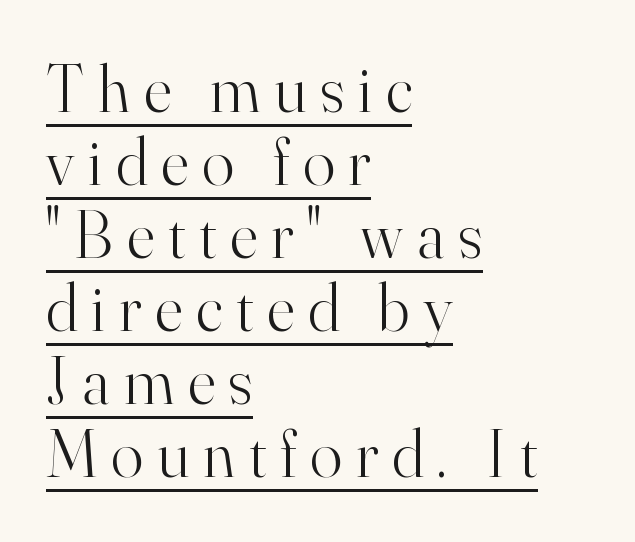
{"serif": "yes", "italic": "no", "bold": "no", "weight": "light", "width": "normal", "stroke_contrast": "high", "x_height": "small", "monospaced": "no", "underline": "yes", "align": "left", "line_spacing": "tight", "line_spacing_ratio": 1.09, "letter_spacing": "wide", "letter_spacing_em": 0.21, "glyph_px": 67}
